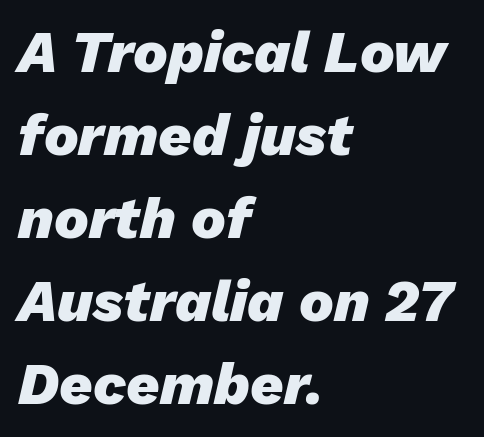
Q: Is the text bold? A: Yes.
Q: Is the text italic (slanted)? A: Yes, it leans right by about 13 degrees.
Q: Is the text underlined? A: No.
Q: How is the paragraph aligned? A: Left-aligned.
Q: Is the spacing between letters normal or unusually wide? A: Normal.
Q: Is the spacing between lines tight, normal or loose? A: Normal.
Q: Width (condensed, normal, or wide)? A: Normal.
Q: Stroke contrast? A: Low.
Q: x-height? A: Medium.
Q: Monospaced? A: No.
